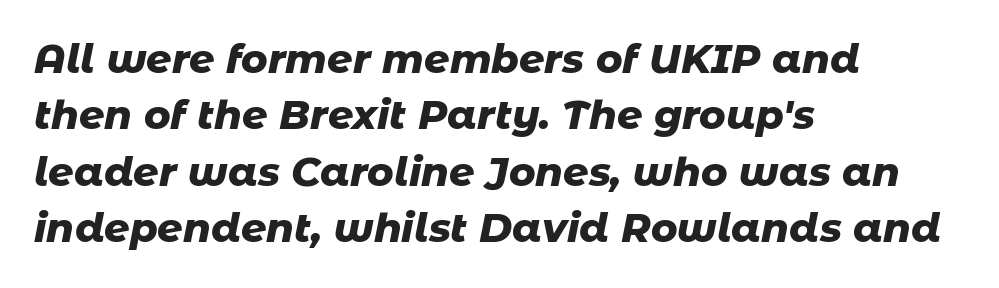
Beneath every word, the page is bare. Compared with an ordinary text face, these strokes are far heavier — a full bold. The letterforms sit shoulder to shoulder at normal distance. The space between consecutive lines is moderate.
